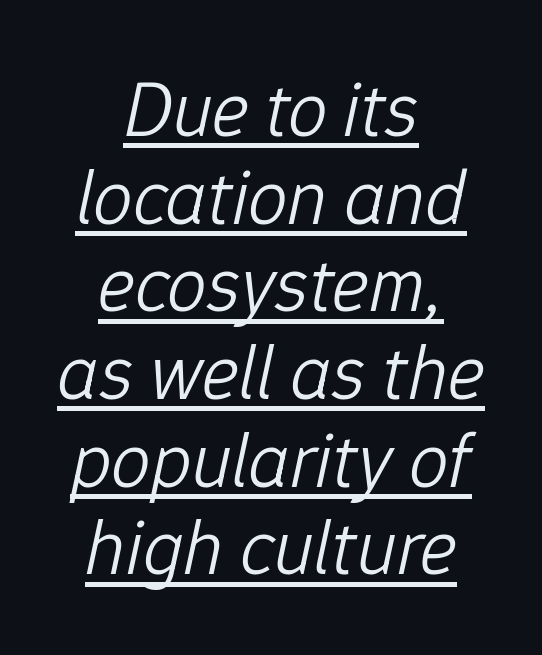
Interline gaps are noticeably narrow in this sample. These characters rest on top of a visible drawn line. Varying glyph widths throughout — classic text-font behaviour. Is the block centered? Yes — each line is placed symmetrically about the middle. Counters stay open thanks to moderate or lighter strokes. Standard letterfit; no display-style spreading of the glyphs.
